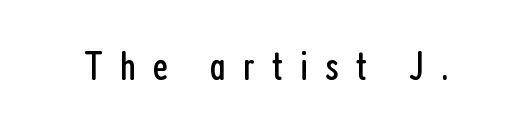
Q: Is the text bold? A: No.
Q: Is the text italic (slanted)? A: No, it is upright.
Q: Is the typeface a serif or a sans-serif typeface? A: Sans-serif.
Q: Is the text underlined? A: No.
Q: Is the spacing between letters normal or unusually wide? A: Unusually wide.
Q: Width (condensed, normal, or wide)? A: Condensed.
Q: Stroke contrast? A: Low.
Q: x-height? A: Medium.
Q: Monospaced? A: No.
